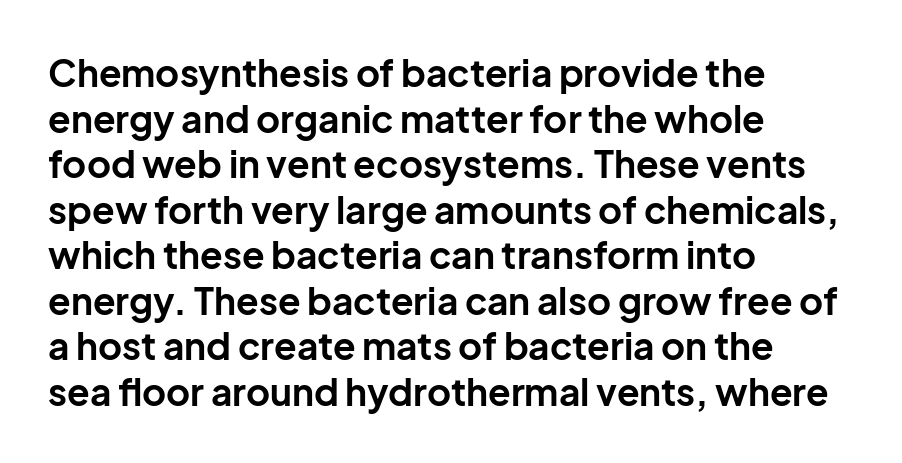
Quick note: underline off. Students, this is bold: see how much ink each stroke carries. These lines are rendered in a variable-pitch font. The letters stand straight up with perfectly vertical stems. This rendering employs a face without finishing strokes, i.e., a sans-serif.
